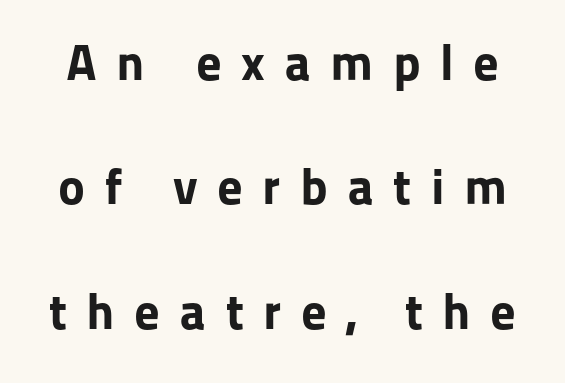
The image shows 51 px bold sans-serif type, upright; set loose line spacing (2.44x), unusually wide letter spacing (+0.38 em), not underlined; low stroke contrast and a medium x-height.
